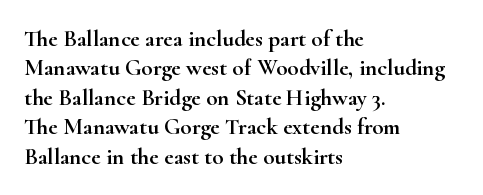
One-word summary of the alignment: left. Posture: vertical. The tracking reads as untouched default to a designer's eye. Each row of text sits above clean, open space. Does the leading feel generous? No, just average.
